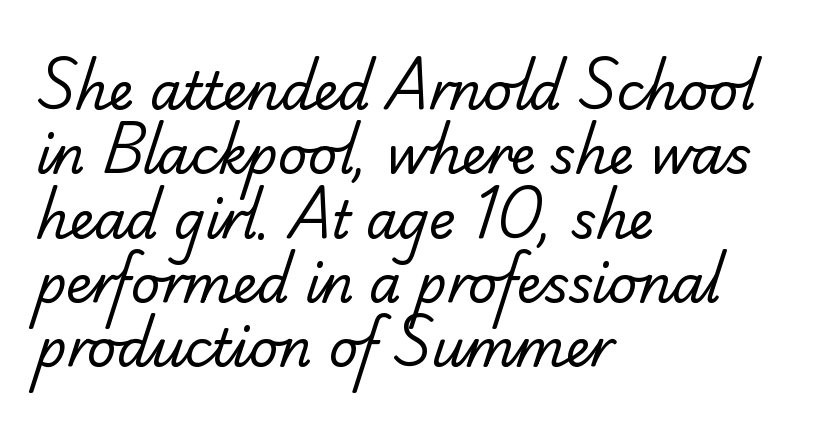
Q: Is the text bold? A: No.
Q: Is the typeface a serif or a sans-serif typeface? A: Serif.
Q: Is the text underlined? A: No.
Q: How is the paragraph aligned? A: Left-aligned.
Q: Is the spacing between letters normal or unusually wide? A: Normal.
Q: Is the spacing between lines tight, normal or loose? A: Normal.
Q: Width (condensed, normal, or wide)? A: Normal.
Q: Stroke contrast? A: Low.
Q: x-height? A: Small.
Q: Monospaced? A: No.
